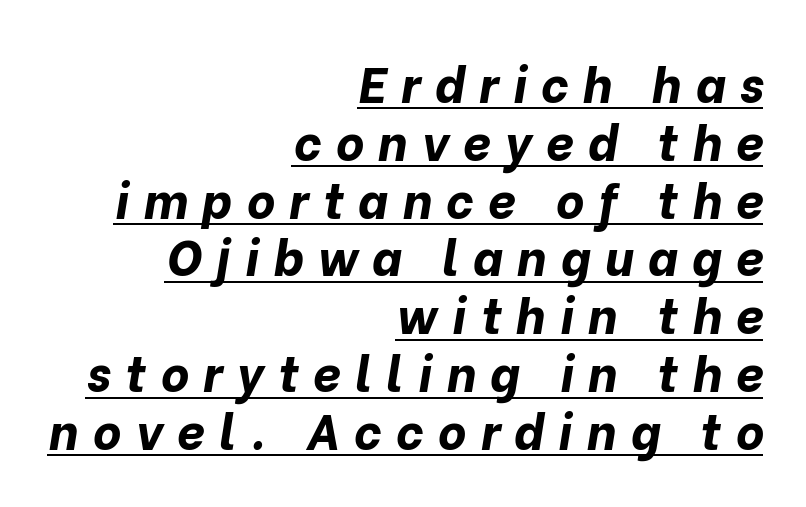
Q: Is the text bold? A: Yes.
Q: Is the text italic (slanted)? A: Yes, it leans right by about 10 degrees.
Q: Is the text underlined? A: Yes.
Q: How is the paragraph aligned? A: Right-aligned.
Q: Is the spacing between letters normal or unusually wide? A: Unusually wide.
Q: Width (condensed, normal, or wide)? A: Normal.
Q: Stroke contrast? A: Low.
Q: x-height? A: Medium.
Q: Monospaced? A: No.
